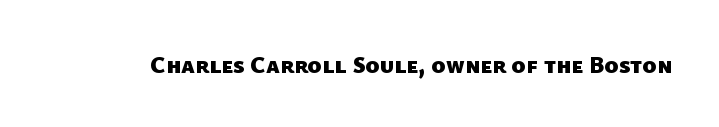
{"bold": "yes", "underline": "no", "letter_spacing": "normal", "letter_spacing_em": 0.0, "glyph_px": 24}
